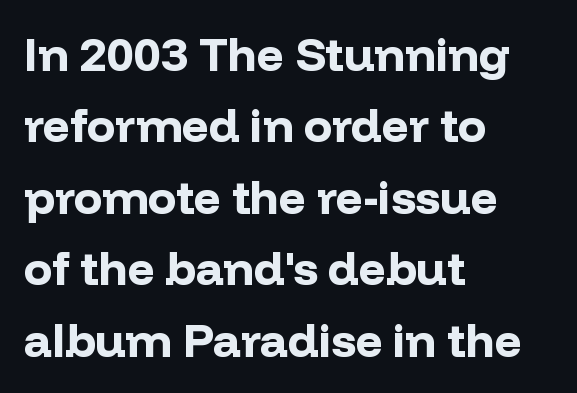
Proportional: the letters do not fall into vertical columns. I'd call this a sans setting — the letters go barefoot. Quick note: underline off. Notice how thick the strokes are: this is what a full bold looks like. Summary of vertical rhythm: regular, with standard interline spacing.
